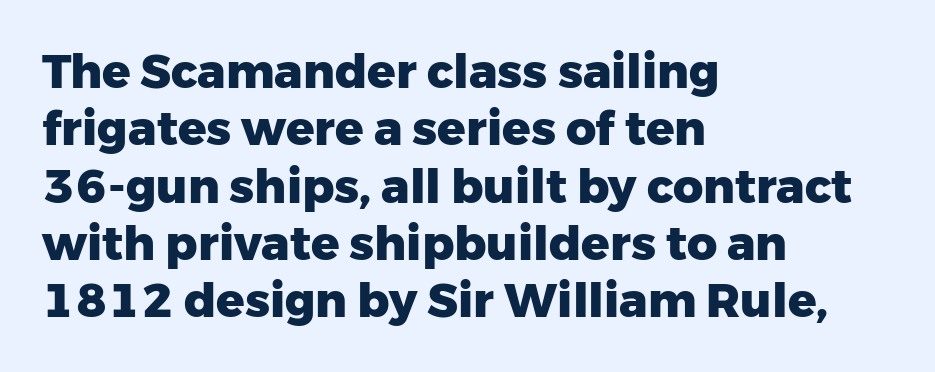
The image shows 47 px heavy sans-serif type, upright; set left-aligned, line spacing 1.22x, normal letter spacing, not underlined; low stroke contrast and a medium x-height.
